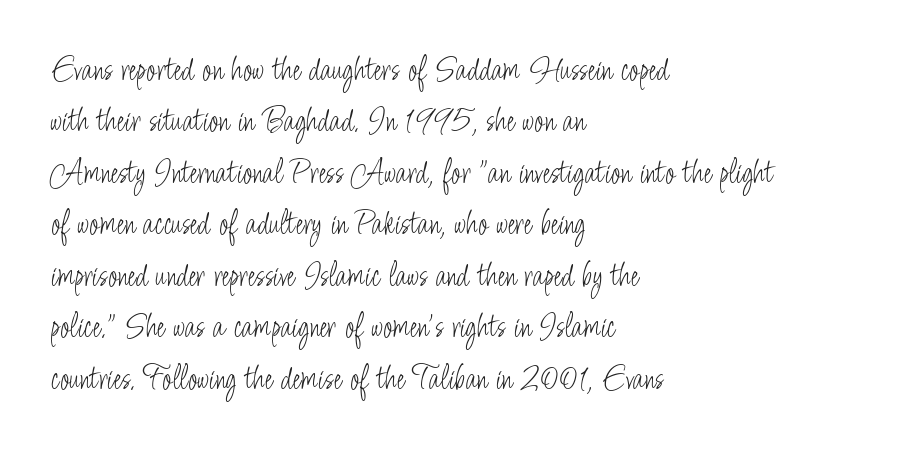
Rule under the text: the space is simply empty. Stems here are at most as thick as an everyday book face. Honestly, the row spacing looks completely unremarkable.
